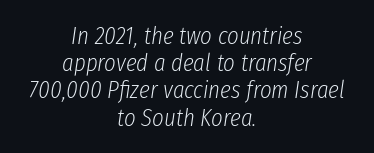
Q: Is the text bold? A: No.
Q: Is the text italic (slanted)? A: Yes, it leans right by about 8 degrees.
Q: Is the text underlined? A: No.
Q: How is the paragraph aligned? A: Centered.
Q: Is the spacing between letters normal or unusually wide? A: Normal.
Q: Is the spacing between lines tight, normal or loose? A: Tight.
